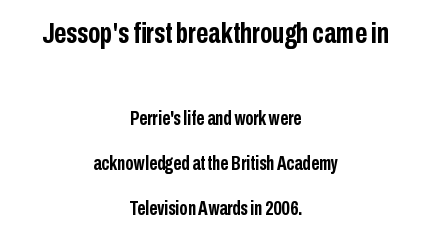
The image shows 30 px semibold, condensed sans-serif type, upright; set centered, loose line spacing (2.24x), normal letter spacing, not underlined; the first (top) block is 1.5x larger; low stroke contrast and a medium x-height.
